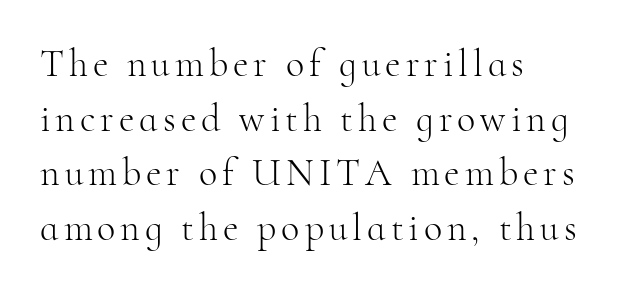
The image shows 38 px light serif type, upright; set left-aligned, normal line spacing (1.44x), not underlined; high stroke contrast and a small x-height.
